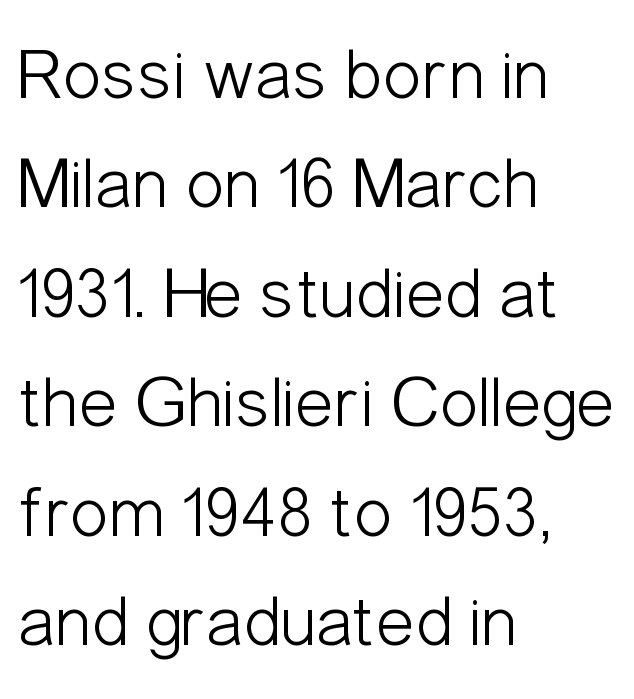
{"serif": "no", "italic": "no", "bold": "no", "weight": "light", "width": "condensed", "stroke_contrast": "low", "x_height": "medium", "monospaced": "no", "underline": "no", "align": "left", "line_spacing": "normal", "line_spacing_ratio": 1.5, "letter_spacing": "normal", "letter_spacing_em": 0.0, "glyph_px": 73}
